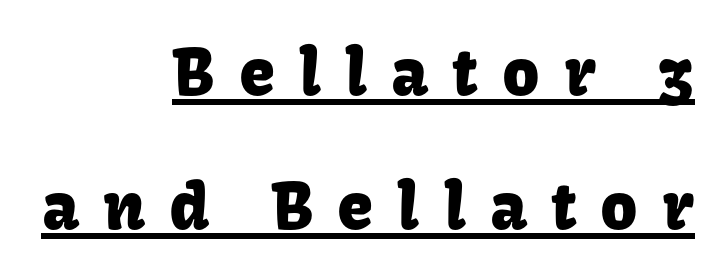
Q: Is the text italic (slanted)? A: No, it is upright.
Q: Is the typeface a serif or a sans-serif typeface? A: Sans-serif.
Q: Is the text underlined? A: Yes.
Q: How is the paragraph aligned? A: Right-aligned.
Q: Is the spacing between letters normal or unusually wide? A: Unusually wide.
Q: Is the spacing between lines tight, normal or loose? A: Loose.
Q: Width (condensed, normal, or wide)? A: Normal.
Q: Stroke contrast? A: Low.
Q: x-height? A: Medium.
Q: Monospaced? A: No.
